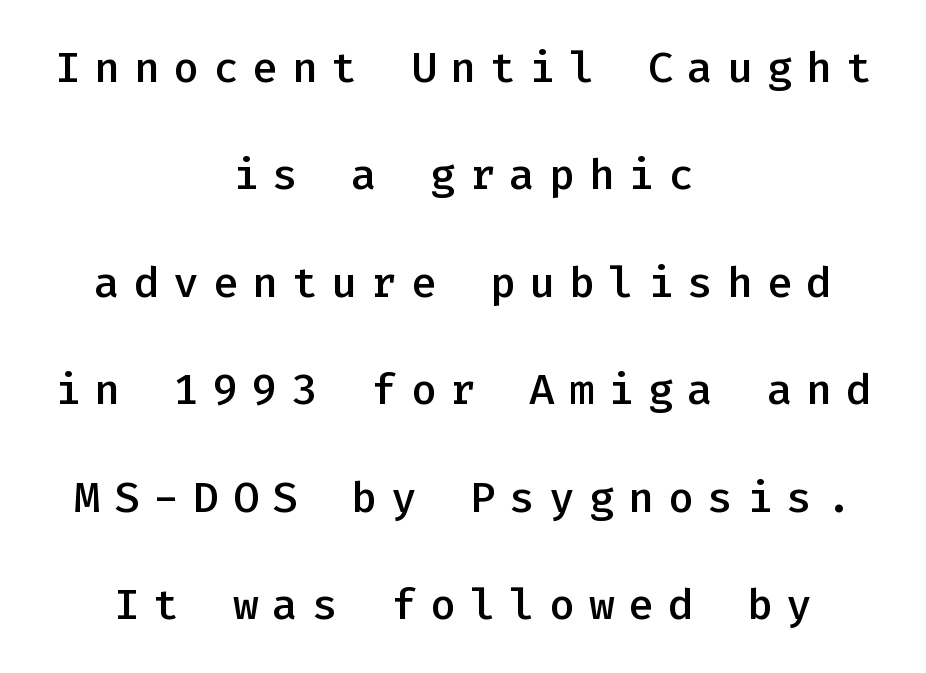
Q: Is the text bold? A: Semi-bold.
Q: Is the text italic (slanted)? A: No, it is upright.
Q: Is the typeface a serif or a sans-serif typeface? A: Sans-serif.
Q: Is the text underlined? A: No.
Q: How is the paragraph aligned? A: Centered.
Q: Is the spacing between letters normal or unusually wide? A: Unusually wide.
Q: Is the spacing between lines tight, normal or loose? A: Loose.
Q: Width (condensed, normal, or wide)? A: Normal.
Q: Stroke contrast? A: Low.
Q: x-height? A: Medium.
Q: Monospaced? A: Yes.
